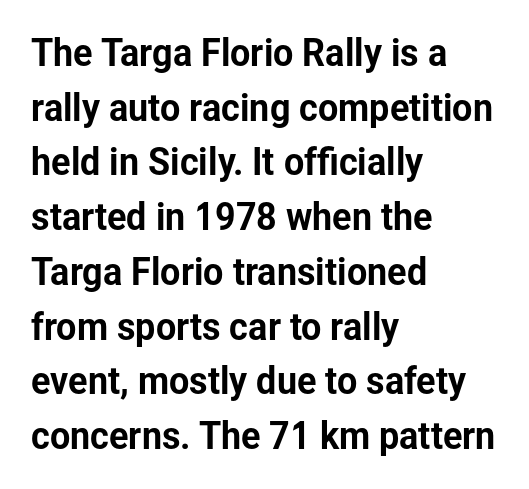
The image shows 36 px sans-serif type, upright; set left-aligned, normal line spacing (1.52x), normal letter spacing, not underlined; low stroke contrast and a medium x-height.
